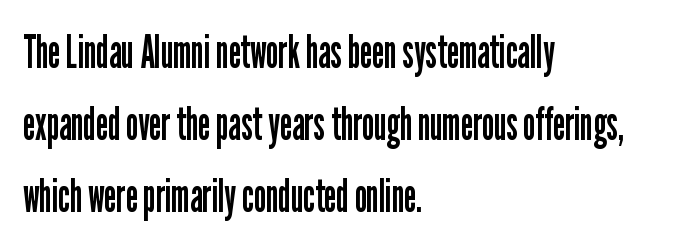
I'd call this a sans setting — the letters go barefoot. A quiet, ordinary-to-light weight characterises the typeface. Interline gaps are of average width in this sample. Each letter keeps its own natural width here, so spacing adapts to shape.
